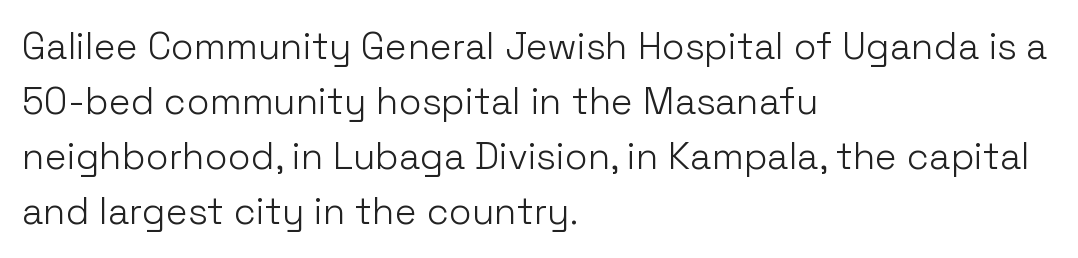
The image shows 37 px light sans-serif type, upright; set left-aligned, normal line spacing (1.49x), normal letter spacing, not underlined; low stroke contrast and a medium x-height.
